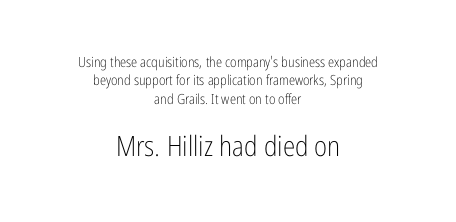
{"serif": "no", "italic": "no", "bold": "no", "weight": "light", "width": "condensed", "stroke_contrast": "low", "x_height": "medium", "monospaced": "no", "underline": "no", "align": "center", "line_spacing": "normal", "line_spacing_ratio": 1.31, "letter_spacing": "normal", "letter_spacing_em": 0.0, "larger_block": "second", "size_ratio": 2.0, "glyph_px": 28}
